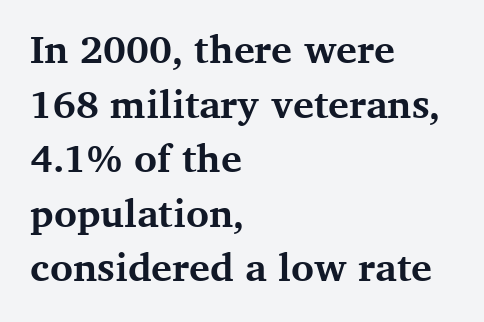
{"serif": "yes", "italic": "no", "bold": "yes", "weight": "bold", "width": "normal", "stroke_contrast": "medium", "x_height": "medium", "monospaced": "no", "underline": "no", "align": "left", "line_spacing": "normal", "line_spacing_ratio": 1.4, "letter_spacing": "normal", "letter_spacing_em": 0.0, "glyph_px": 39}
